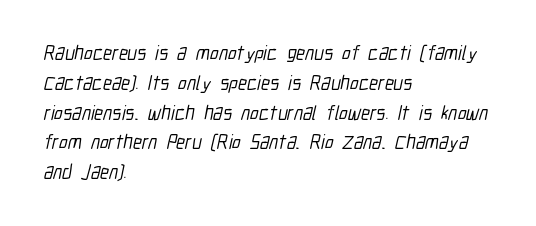
Q: Is the text underlined? A: No.
Q: How is the paragraph aligned? A: Left-aligned.
Q: Is the spacing between letters normal or unusually wide? A: Normal.
Q: Is the spacing between lines tight, normal or loose? A: Normal.
